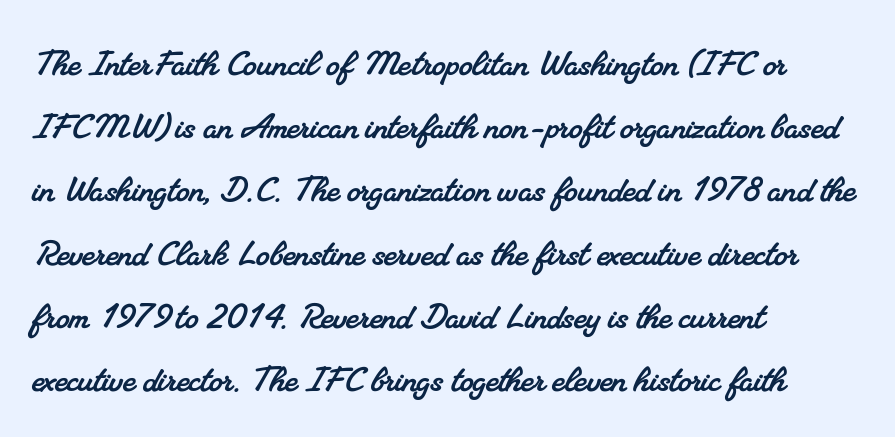
The image shows 43 px serif type; set left-aligned, normal line spacing (1.47x), normal letter spacing, not underlined; medium stroke contrast and a small x-height.
